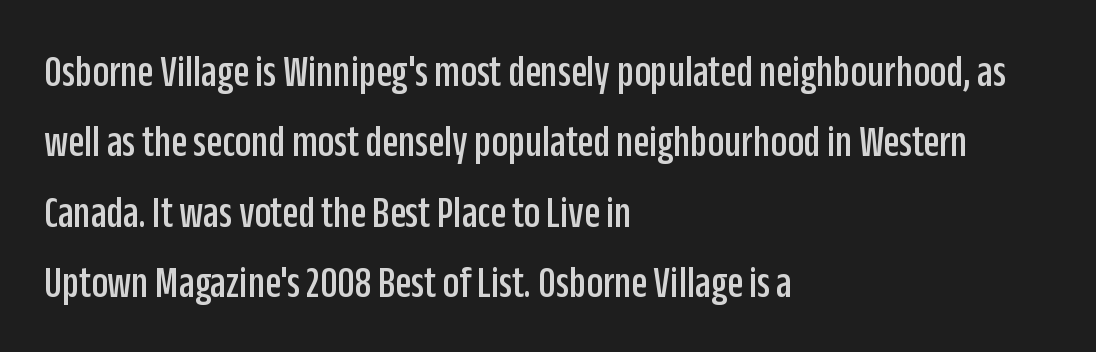
{"serif": "no", "italic": "no", "width": "condensed", "stroke_contrast": "low", "x_height": "large", "monospaced": "no", "underline": "no", "align": "left", "line_spacing": "normal", "line_spacing_ratio": 1.53, "letter_spacing": "normal", "letter_spacing_em": 0.0, "glyph_px": 46}
